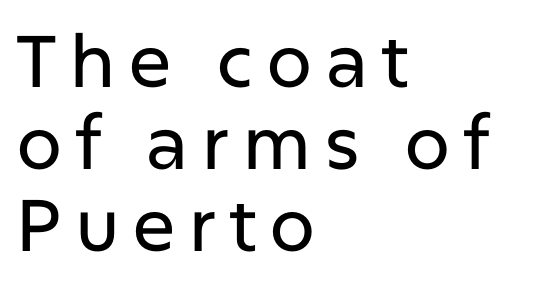
Q: Is the text italic (slanted)? A: No, it is upright.
Q: Is the typeface a serif or a sans-serif typeface? A: Sans-serif.
Q: Is the text underlined? A: No.
Q: How is the paragraph aligned? A: Left-aligned.
Q: Is the spacing between lines tight, normal or loose? A: Tight.
Q: Width (condensed, normal, or wide)? A: Normal.
Q: Stroke contrast? A: Low.
Q: x-height? A: Medium.
Q: Monospaced? A: No.
